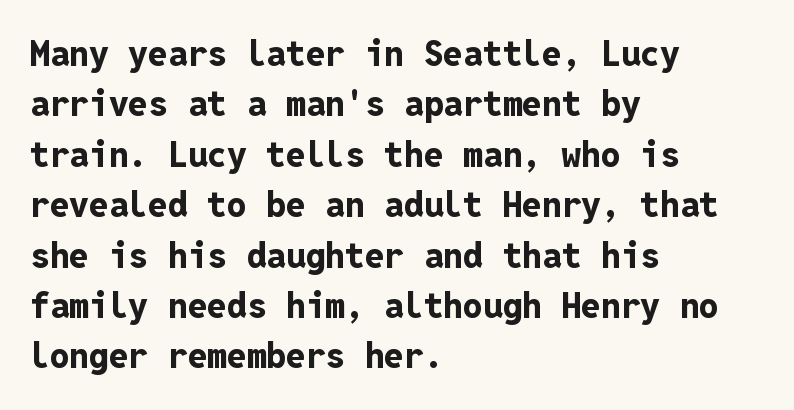
Letters rest on an invisible, unmarked baseline. Every character sits straight up, as roman type does. These lines are rendered in a fixed-pitch font. Caption: standard tracking, unaltered.
